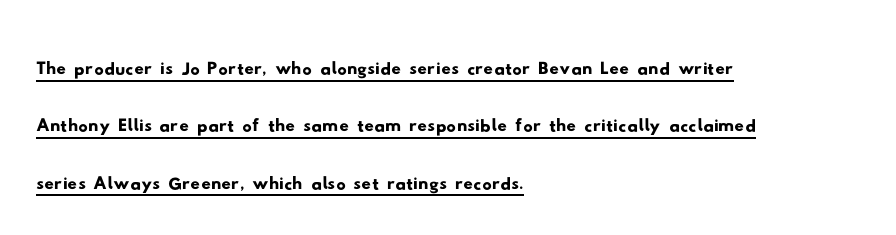
The rendering shows plain stroke endings on the letterforms — a sans-serif design. Words appear dense and cohesive because spacing is normal. Is the block centered? No — it sits flush against the left margin. What decoration does the sample have? An underline.
